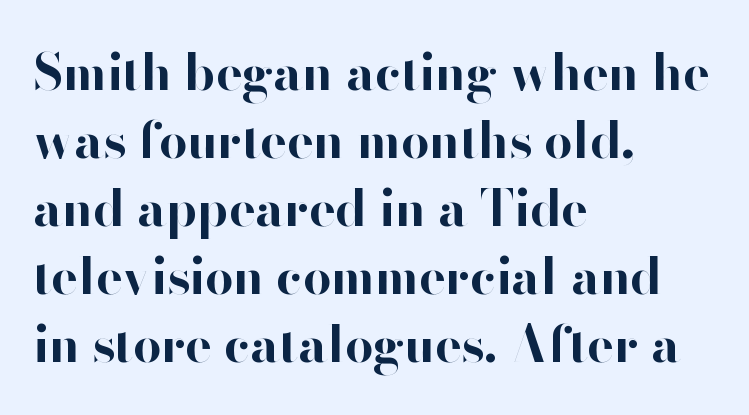
{"serif": "no", "italic": "no", "bold": "yes", "weight": "bold", "width": "normal", "stroke_contrast": "high", "x_height": "small", "monospaced": "no", "underline": "no", "align": "left", "line_spacing": "normal", "line_spacing_ratio": 1.36, "letter_spacing": "normal", "letter_spacing_em": 0.0, "glyph_px": 50}
